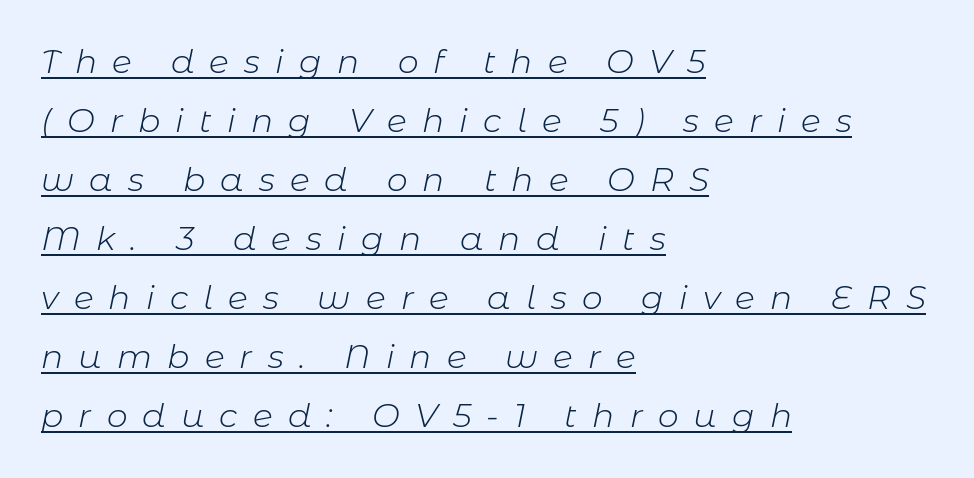
The image shows 33 px light type, italic (leaning right); set left-aligned, line spacing 1.79x, unusually wide letter spacing (+0.46 em), underlined; low stroke contrast and a medium x-height.
